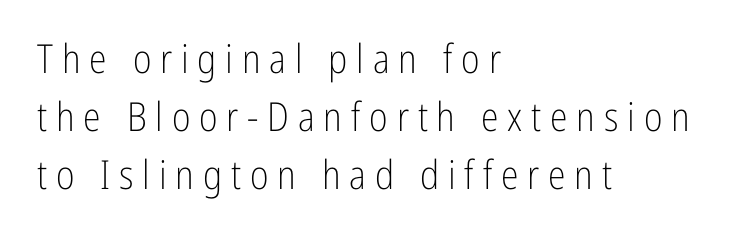
{"serif": "no", "italic": "no", "bold": "no", "weight": "light", "width": "condensed", "stroke_contrast": "low", "x_height": "medium", "monospaced": "no", "underline": "no", "align": "left", "line_spacing": "normal", "line_spacing_ratio": 1.45, "letter_spacing": "wide", "letter_spacing_em": 0.22, "glyph_px": 40}
